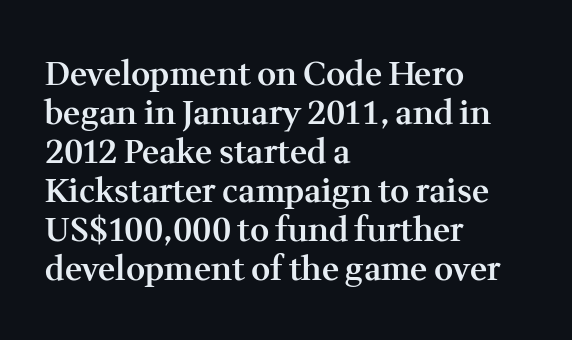
Q: Is the text bold? A: Semi-bold.
Q: Is the text italic (slanted)? A: No, it is upright.
Q: Is the typeface a serif or a sans-serif typeface? A: Serif.
Q: Is the text underlined? A: No.
Q: How is the paragraph aligned? A: Left-aligned.
Q: Is the spacing between letters normal or unusually wide? A: Normal.
Q: Width (condensed, normal, or wide)? A: Normal.
Q: Stroke contrast? A: Medium.
Q: x-height? A: Medium.
Q: Monospaced? A: No.
